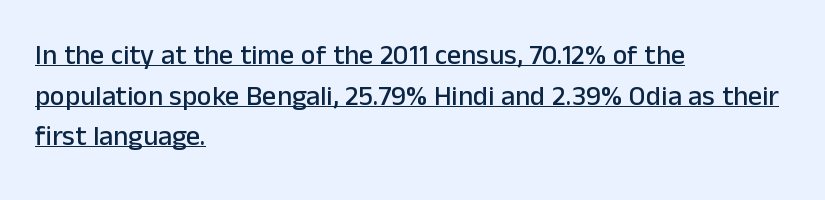
{"serif": "no", "italic": "no", "width": "normal", "stroke_contrast": "low", "x_height": "medium", "monospaced": "no", "underline": "yes", "align": "left", "line_spacing": "normal", "line_spacing_ratio": 1.45, "letter_spacing": "normal", "letter_spacing_em": 0.0, "glyph_px": 28}
